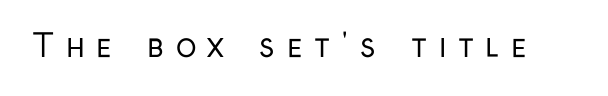
Underline: absent. The font's upright variant was chosen for this text. Think standard paragraph weight, or any step lighter than that. Typographically, this falls in the sans-serif category. These lines are rendered in a variable-pitch font.
